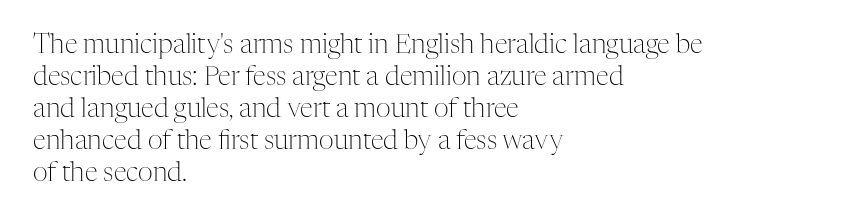
{"italic": "no", "bold": "no", "underline": "no", "align": "left", "line_spacing_ratio": 1.23, "letter_spacing": "normal", "letter_spacing_em": 0.0, "glyph_px": 26}
